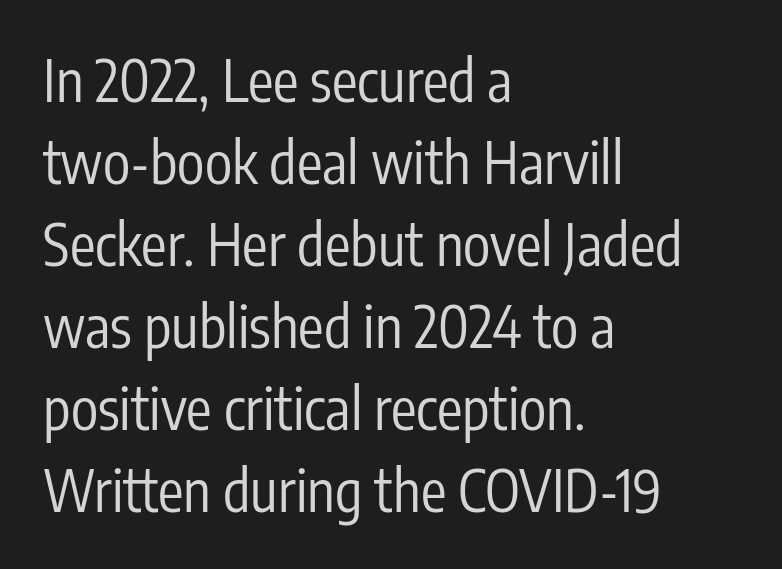
{"serif": "no", "italic": "no", "bold": "no", "weight": "regular", "width": "condensed", "stroke_contrast": "low", "x_height": "medium", "monospaced": "no", "underline": "no", "align": "left", "line_spacing": "normal", "line_spacing_ratio": 1.44, "letter_spacing": "normal", "letter_spacing_em": 0.0, "glyph_px": 57}
